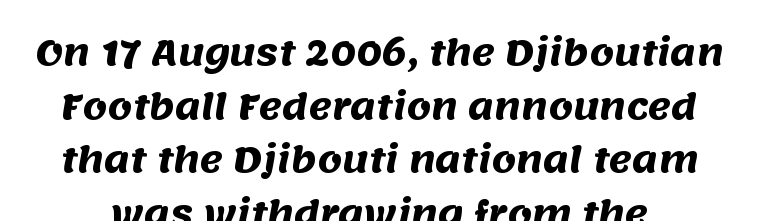
The image shows 35 px heavy sans-serif type; set normal line spacing (1.53x), normal letter spacing, not underlined; medium stroke contrast and a large x-height.
